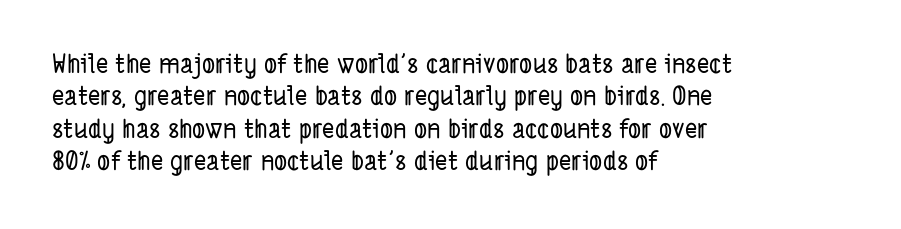
{"underline": "no", "align": "left", "line_spacing": "normal", "line_spacing_ratio": 1.25, "letter_spacing": "normal", "letter_spacing_em": 0.0, "glyph_px": 26}
